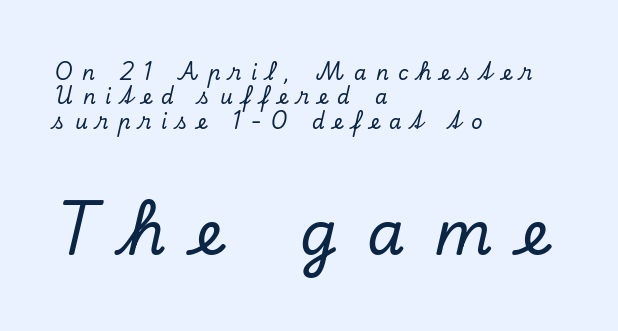
The image shows 61 px serif type, italic (leaning right); set left-aligned, line spacing 1.22x, unusually wide letter spacing (+0.48 em), not underlined; the second (bottom) block is 3.05x larger; low stroke contrast and a small x-height.
